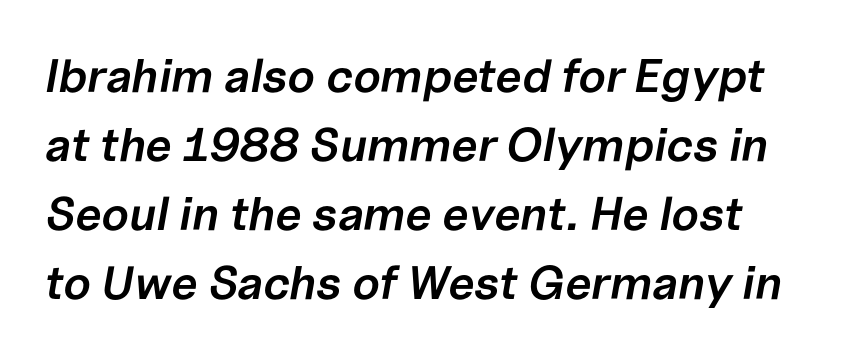
You could not count columns in this text — the font is proportionally spaced. The rows are spaced the way most documents space them. Tracking value appears to be zero — textbook default spacing. Words float on clear page, feet unadorned. Heft: intermediate — a semibold. In terms of posture, this sample is oblique.
